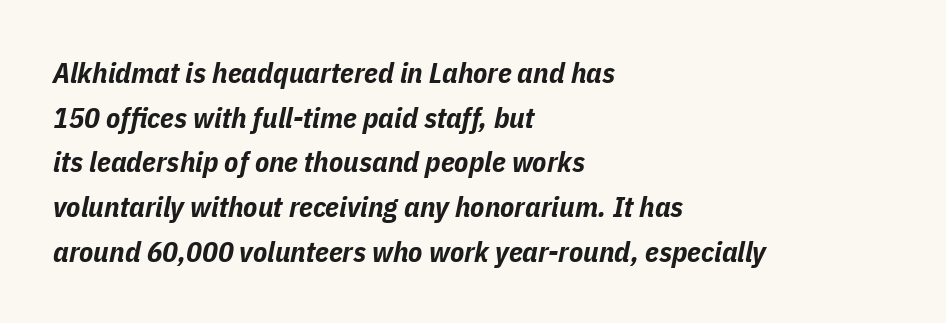
Q: Is the text bold? A: Yes.
Q: Is the text italic (slanted)? A: Yes, it leans right by about 11 degrees.
Q: Is the text underlined? A: No.
Q: How is the paragraph aligned? A: Left-aligned.
Q: Is the spacing between letters normal or unusually wide? A: Normal.
Q: Is the spacing between lines tight, normal or loose? A: Normal.
Q: Width (condensed, normal, or wide)? A: Condensed.
Q: Stroke contrast? A: Low.
Q: x-height? A: Medium.
Q: Monospaced? A: No.
